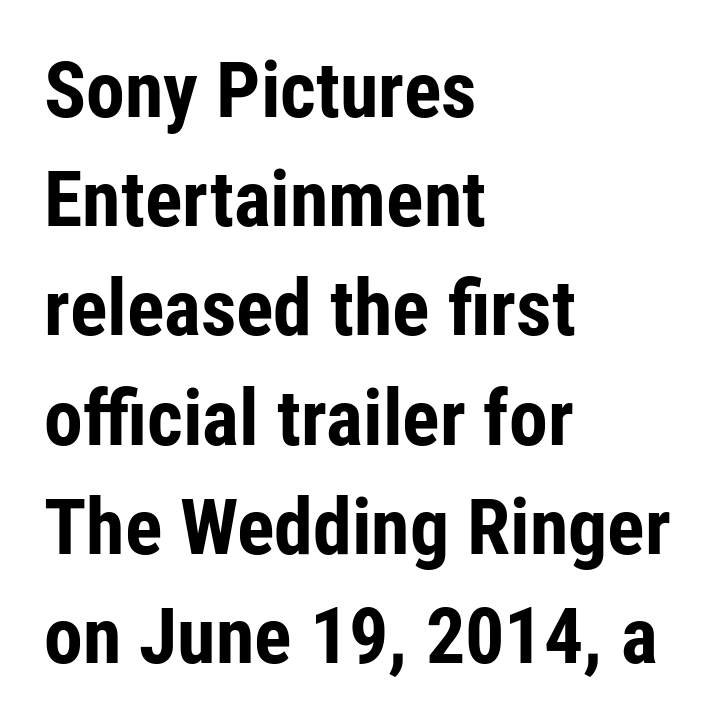
Q: Is the text bold? A: Yes.
Q: Is the text italic (slanted)? A: No, it is upright.
Q: Is the typeface a serif or a sans-serif typeface? A: Sans-serif.
Q: Is the text underlined? A: No.
Q: How is the paragraph aligned? A: Left-aligned.
Q: Is the spacing between letters normal or unusually wide? A: Normal.
Q: Is the spacing between lines tight, normal or loose? A: Normal.
Q: Width (condensed, normal, or wide)? A: Condensed.
Q: Stroke contrast? A: Low.
Q: x-height? A: Medium.
Q: Monospaced? A: No.
